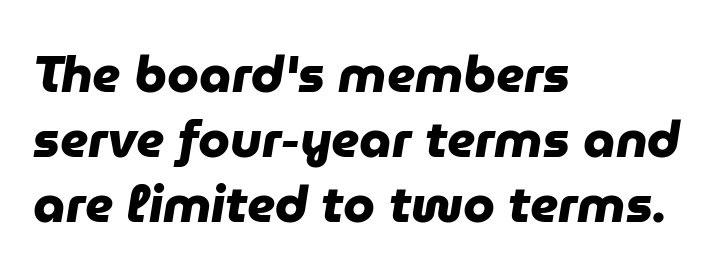
{"serif": "no", "bold": "yes", "weight": "heavy", "width": "normal", "stroke_contrast": "low", "x_height": "medium", "monospaced": "no", "underline": "no", "align": "left", "line_spacing": "normal", "line_spacing_ratio": 1.27, "letter_spacing": "normal", "letter_spacing_em": 0.0, "glyph_px": 51}
